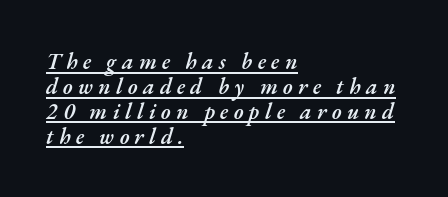
The space between consecutive lines is stingy. Would a proofreader flag this as italicized? Yes. The lines in this sample share a left origin and differ only in where they stop. The lettering is marked with a stroke running underneath it. Weight: semibold (demi).
